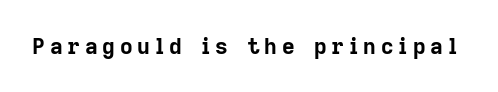
Q: Is the text bold? A: Yes.
Q: Is the text italic (slanted)? A: No, it is upright.
Q: Is the text underlined? A: No.
Q: Is the spacing between letters normal or unusually wide? A: Unusually wide.
